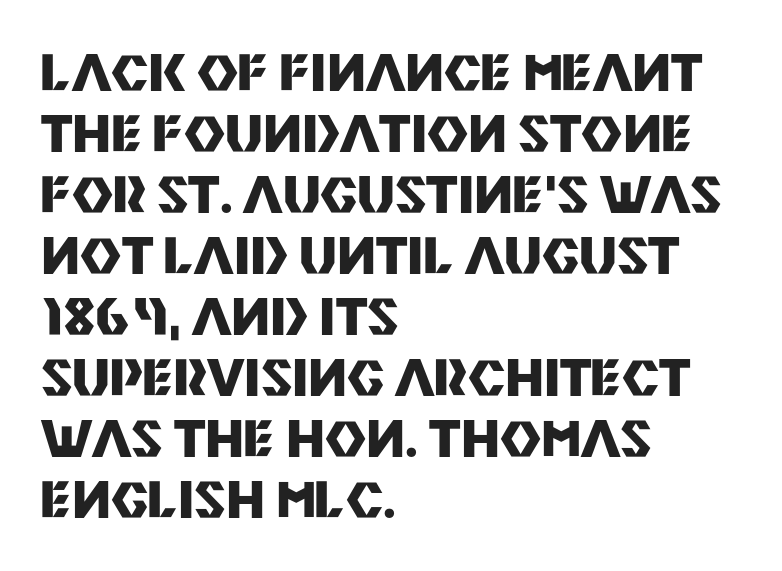
The image shows 50 px heavy sans-serif type, upright; set left-aligned, line spacing 1.22x, normal letter spacing, not underlined; medium stroke contrast and a large x-height.
